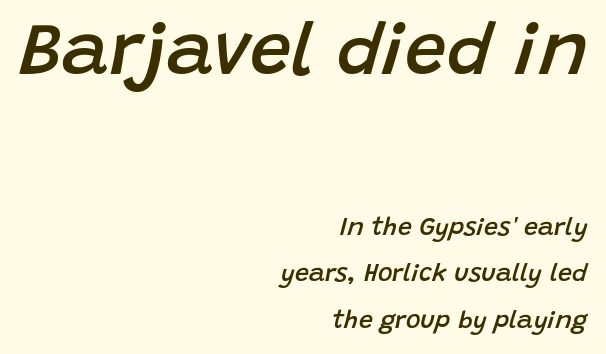
{"italic": "yes", "lean": "right", "slant_degrees": 15, "bold": "semi", "weight": "semibold", "width": "normal", "stroke_contrast": "low", "x_height": "large", "monospaced": "no", "underline": "no", "align": "right", "line_spacing_ratio": 1.86, "letter_spacing": "normal", "letter_spacing_em": 0.0, "larger_block": "first", "size_ratio": 2.96, "glyph_px": 74}
